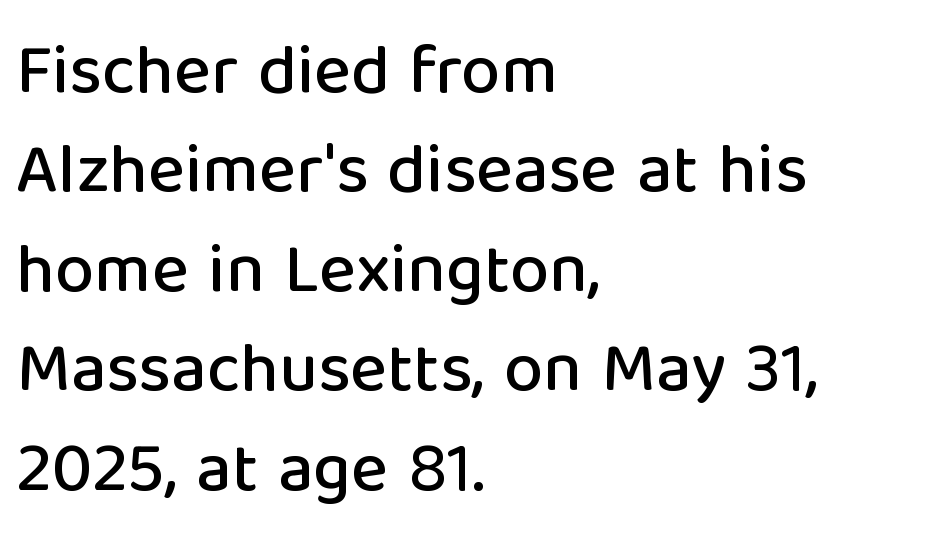
Q: Is the text italic (slanted)? A: No, it is upright.
Q: Is the typeface a serif or a sans-serif typeface? A: Sans-serif.
Q: Is the text underlined? A: No.
Q: How is the paragraph aligned? A: Left-aligned.
Q: Is the spacing between letters normal or unusually wide? A: Normal.
Q: Is the spacing between lines tight, normal or loose? A: Normal.
Q: Width (condensed, normal, or wide)? A: Normal.
Q: Stroke contrast? A: Low.
Q: x-height? A: Medium.
Q: Monospaced? A: No.
